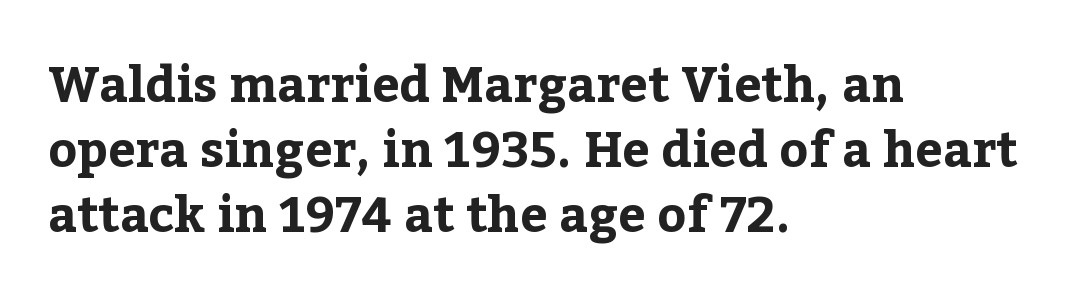
Q: Is the text bold? A: Yes.
Q: Is the text italic (slanted)? A: No, it is upright.
Q: Is the typeface a serif or a sans-serif typeface? A: Serif.
Q: Is the text underlined? A: No.
Q: How is the paragraph aligned? A: Left-aligned.
Q: Is the spacing between letters normal or unusually wide? A: Normal.
Q: Is the spacing between lines tight, normal or loose? A: Normal.
Q: Width (condensed, normal, or wide)? A: Normal.
Q: Stroke contrast? A: Low.
Q: x-height? A: Medium.
Q: Monospaced? A: No.
